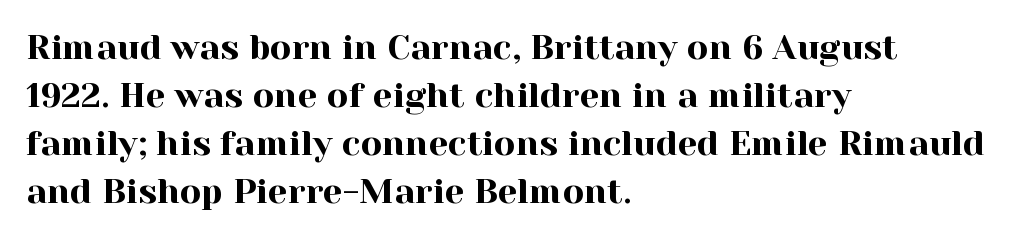
Q: Is the text italic (slanted)? A: No, it is upright.
Q: Is the typeface a serif or a sans-serif typeface? A: Serif.
Q: Is the text underlined? A: No.
Q: How is the paragraph aligned? A: Left-aligned.
Q: Is the spacing between letters normal or unusually wide? A: Normal.
Q: Is the spacing between lines tight, normal or loose? A: Normal.
Q: Width (condensed, normal, or wide)? A: Normal.
Q: x-height? A: Medium.
Q: Monospaced? A: No.
